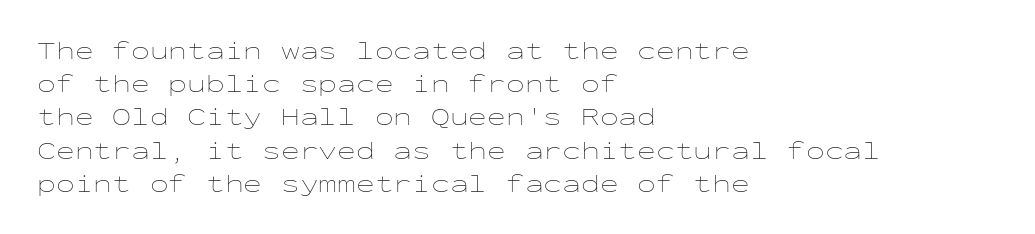
The image shows 25 px text type, upright; set left-aligned, normal line spacing (1.33x), normal letter spacing, not underlined.
